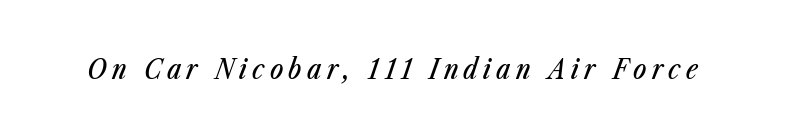
Proportional: the letters do not fall into vertical columns. Quick note: underline off. An italicized treatment has been applied to the whole sample.
